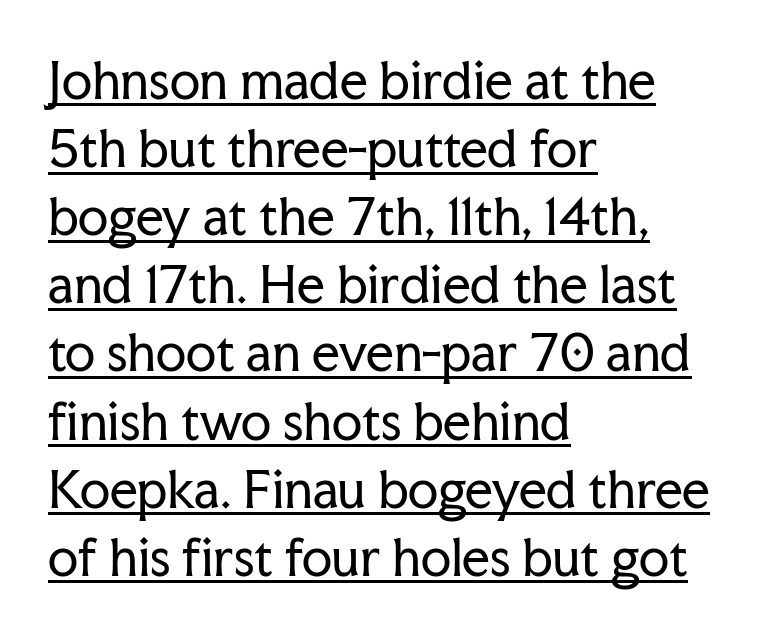
{"serif": "yes", "italic": "no", "bold": "no", "weight": "regular", "width": "normal", "stroke_contrast": "low", "x_height": "medium", "monospaced": "no", "underline": "yes", "align": "left", "line_spacing": "normal", "line_spacing_ratio": 1.39, "letter_spacing": "normal", "letter_spacing_em": 0.0, "glyph_px": 49}
